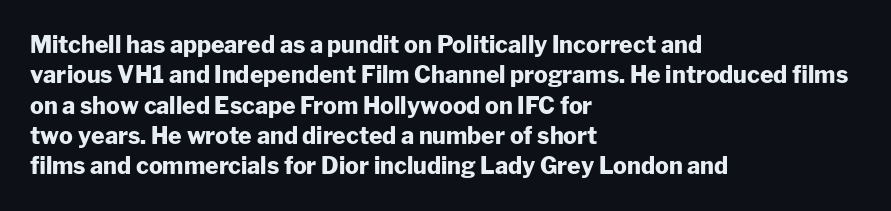
The image shows 23 px bold type, upright; set left-aligned, normal line spacing (1.32x), normal letter spacing, not underlined.
